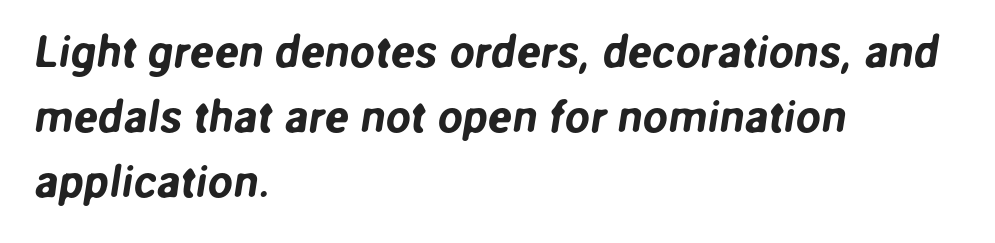
Q: Is the typeface a serif or a sans-serif typeface? A: Sans-serif.
Q: Is the text underlined? A: No.
Q: How is the paragraph aligned? A: Left-aligned.
Q: Is the spacing between letters normal or unusually wide? A: Normal.
Q: Is the spacing between lines tight, normal or loose? A: Normal.
Q: Width (condensed, normal, or wide)? A: Normal.
Q: Stroke contrast? A: Low.
Q: x-height? A: Medium.
Q: Monospaced? A: No.
